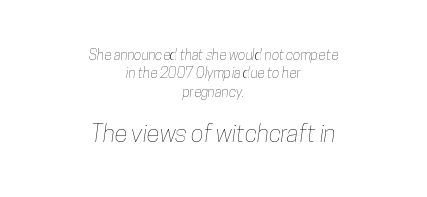
Leading matches the norm, producing a regular column. Size contrast runs from small at the top to large at the bottom. The zone under the glyphs is completely vacant. Observe the ordinary spacing: letters are neighbours, not strangers. Is the block centered? Yes — each line is placed symmetrically about the middle.
